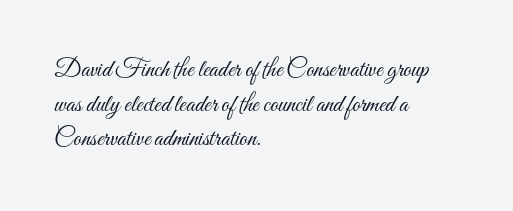
The typesetter chose a ragged-right arrangement here. What's the leading like? Ordinary, nothing unusual. Nothing unusual about the tracking: characters are spaced as the font intends. Is the stroke heavy? The answer is a plain regular-or-lighter.
